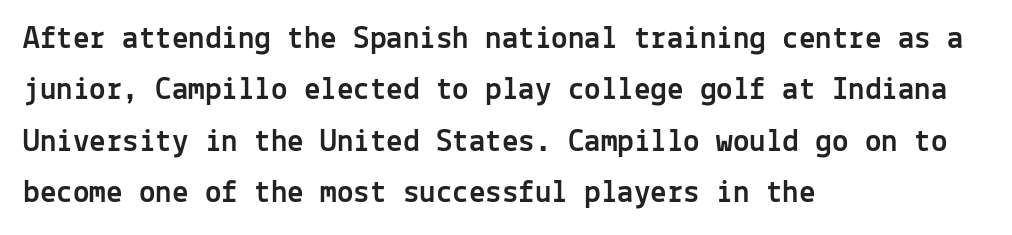
Q: Is the text italic (slanted)? A: No, it is upright.
Q: Is the typeface a serif or a sans-serif typeface? A: Sans-serif.
Q: Is the text underlined? A: No.
Q: How is the paragraph aligned? A: Left-aligned.
Q: Is the spacing between letters normal or unusually wide? A: Normal.
Q: Is the spacing between lines tight, normal or loose? A: Normal.
Q: Width (condensed, normal, or wide)? A: Normal.
Q: x-height? A: Medium.
Q: Monospaced? A: Yes.
